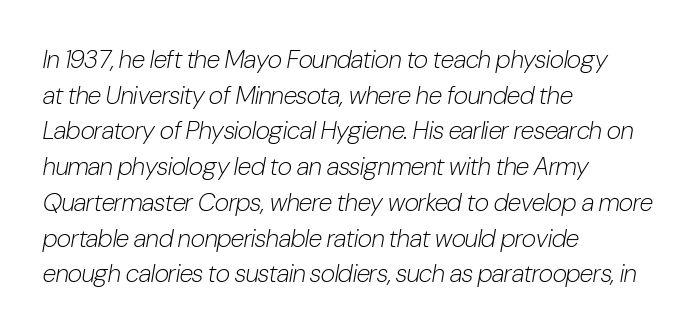
If you measured baseline to baseline, you'd find a middling distance. Italic: yes, the glyphs are oblique. No heavy texture on the line: the type isn't bold. The strip under each line holds only bare page. Line starts are locked; line ends wander. Default kerning and tracking; the words read as compact shapes.
